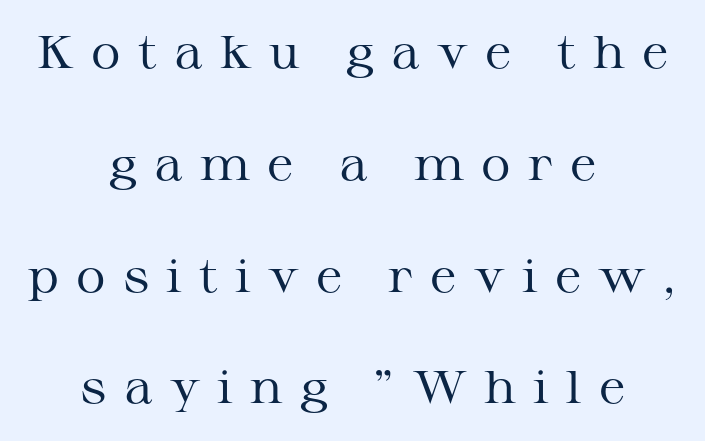
Think standard paragraph weight, or any step lighter than that. Note the varied advance widths — an 'i' is clearly narrower than an 'm'. Look at the tracking — it's clearly loosened, letters drifting apart. The foot of each line stays bare and open. This block would shrink considerably if given ordinary leading; it's expanded now. Is the block centered? Yes — each line is placed symmetrically about the middle.
